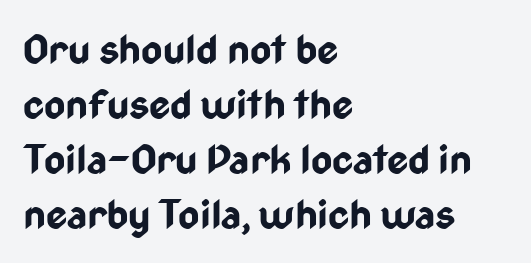
Q: Is the text bold? A: Yes.
Q: Is the text italic (slanted)? A: No, it is upright.
Q: Is the typeface a serif or a sans-serif typeface? A: Sans-serif.
Q: Is the text underlined? A: No.
Q: How is the paragraph aligned? A: Left-aligned.
Q: Is the spacing between letters normal or unusually wide? A: Normal.
Q: Is the spacing between lines tight, normal or loose? A: Normal.
Q: Width (condensed, normal, or wide)? A: Condensed.
Q: Stroke contrast? A: Low.
Q: x-height? A: Medium.
Q: Monospaced? A: No.
